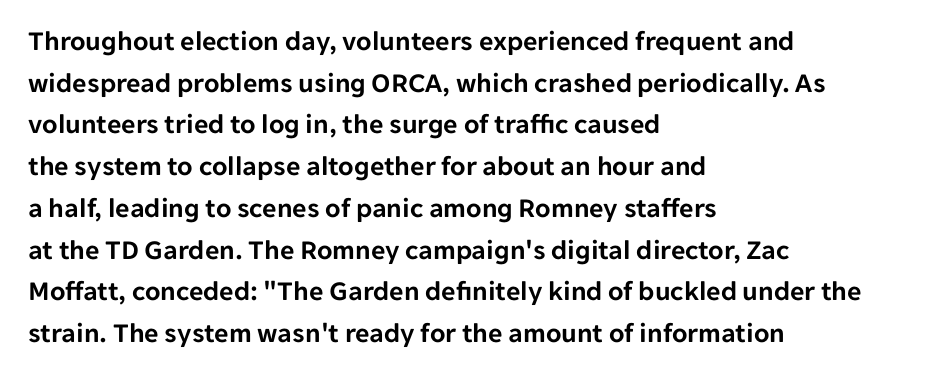
Do the letters lean? They stand straight. The space between consecutive lines is moderate. The letterforms sit shoulder to shoulder at normal distance. These lines are rendered in a variable-pitch font. Bare-footed words on every line.
